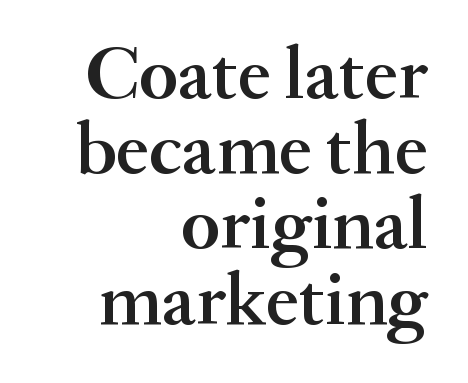
Q: Is the text bold? A: Semi-bold.
Q: Is the text italic (slanted)? A: No, it is upright.
Q: Is the typeface a serif or a sans-serif typeface? A: Serif.
Q: Is the text underlined? A: No.
Q: How is the paragraph aligned? A: Right-aligned.
Q: Is the spacing between letters normal or unusually wide? A: Normal.
Q: Is the spacing between lines tight, normal or loose? A: Tight.
Q: Width (condensed, normal, or wide)? A: Normal.
Q: Stroke contrast? A: Medium.
Q: x-height? A: Small.
Q: Monospaced? A: No.
